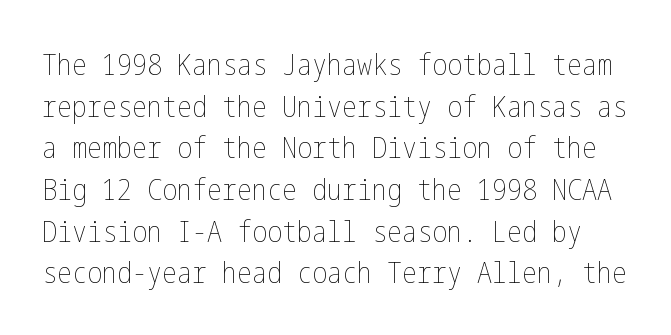
The image shows 30 px thin, condensed type, upright; set normal line spacing (1.39x), normal letter spacing, not underlined; low stroke contrast and a medium x-height.
